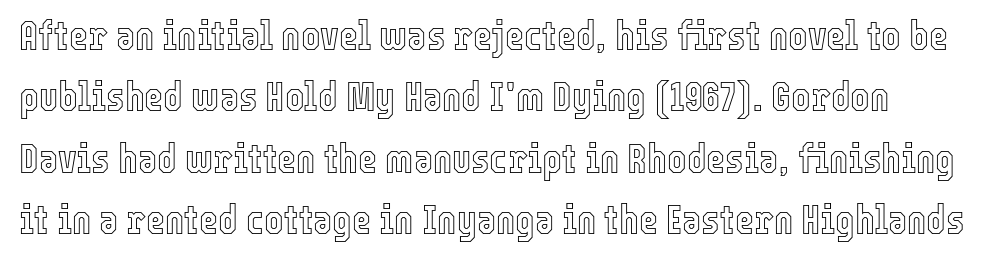
{"italic": "no", "width": "condensed", "x_height": "medium", "monospaced": "no", "underline": "no", "align": "left", "line_spacing": "normal", "line_spacing_ratio": 1.5, "letter_spacing": "normal", "letter_spacing_em": 0.0, "glyph_px": 41}
